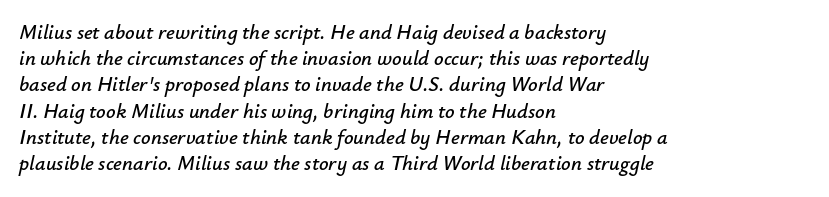
Q: Is the text italic (slanted)? A: Yes, it leans right by about 12 degrees.
Q: Is the text underlined? A: No.
Q: How is the paragraph aligned? A: Left-aligned.
Q: Is the spacing between letters normal or unusually wide? A: Normal.
Q: Is the spacing between lines tight, normal or loose? A: Normal.
